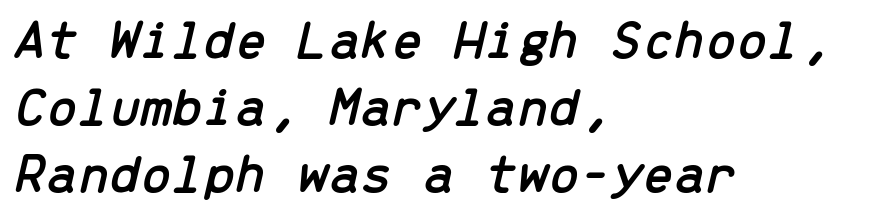
The image shows 56 px text type, italic (leaning right), monospaced; set left-aligned, line spacing 1.2x, normal letter spacing, not underlined; low stroke contrast and a medium x-height.
